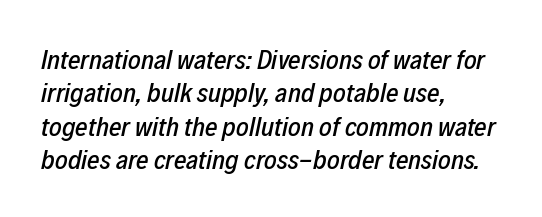
Q: Is the text italic (slanted)? A: Yes, it leans right by about 12 degrees.
Q: Is the text underlined? A: No.
Q: How is the paragraph aligned? A: Left-aligned.
Q: Is the spacing between letters normal or unusually wide? A: Normal.
